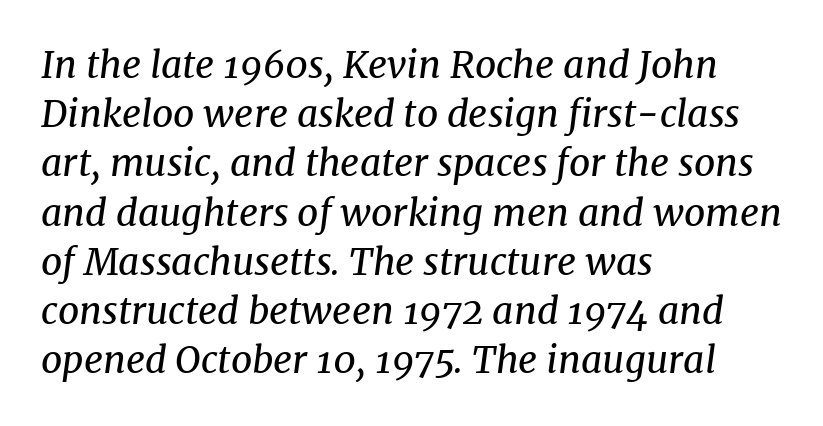
Q: Is the text bold? A: No.
Q: Is the text italic (slanted)? A: Yes, it leans right by about 8 degrees.
Q: Is the typeface a serif or a sans-serif typeface? A: Serif.
Q: Is the text underlined? A: No.
Q: How is the paragraph aligned? A: Left-aligned.
Q: Is the spacing between letters normal or unusually wide? A: Normal.
Q: Is the spacing between lines tight, normal or loose? A: Normal.
Q: Width (condensed, normal, or wide)? A: Normal.
Q: Stroke contrast? A: Medium.
Q: x-height? A: Medium.
Q: Monospaced? A: No.
